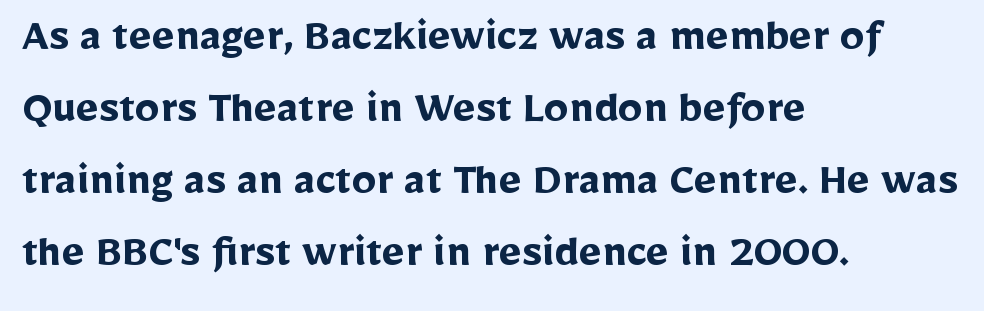
The image shows 49 px semibold sans-serif type, upright; set left-aligned, normal line spacing (1.47x), normal letter spacing, not underlined; low stroke contrast and a medium x-height.
